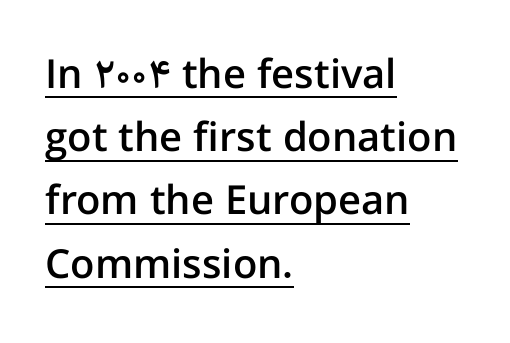
Stems and bowls a touch heavier than normal — semibold. The block of text has a typical density, with ordinary space between rows. Leftover space on each line is placed entirely after the last word. The tracking reads as untouched default to a designer's eye. Spacing verdict: proportional, widths tailored to each character.
